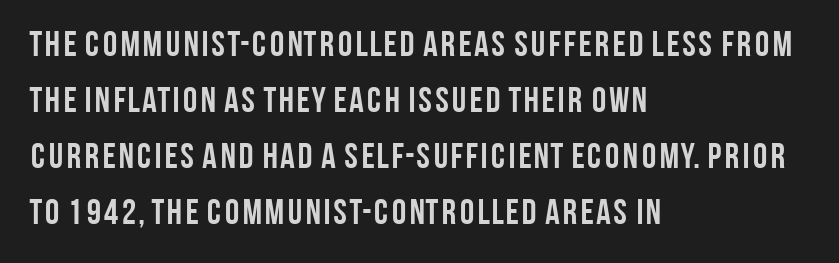
The image shows 36 px semibold, condensed sans-serif type, upright; set left-aligned, normal line spacing (1.56x), normal letter spacing, not underlined; low stroke contrast and a large x-height.
